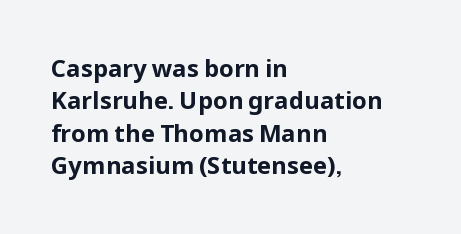
The image shows 24 px bold type, upright; set left-aligned, normal line spacing (1.35x), normal letter spacing, not underlined.
